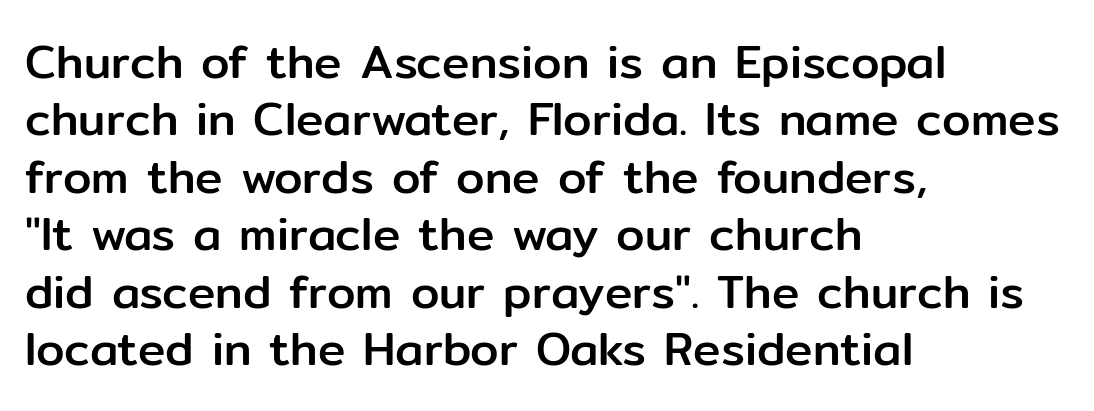
{"serif": "no", "italic": "no", "width": "normal", "stroke_contrast": "low", "x_height": "medium", "monospaced": "no", "underline": "no", "align": "left", "line_spacing": "normal", "line_spacing_ratio": 1.25, "letter_spacing": "normal", "letter_spacing_em": 0.0, "glyph_px": 46}
